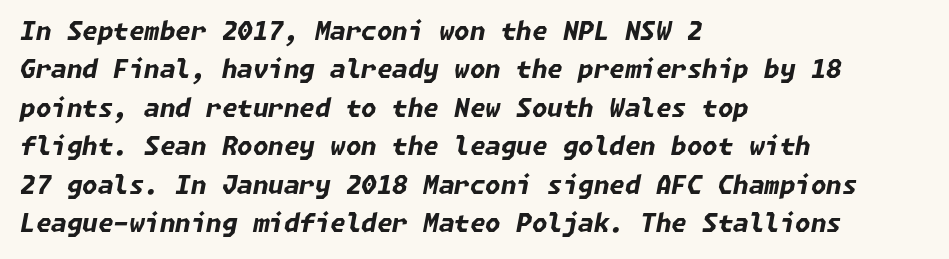
{"italic": "yes", "lean": "right", "slant_degrees": 11, "bold": "yes", "underline": "no", "align": "left", "line_spacing": "normal", "line_spacing_ratio": 1.54, "letter_spacing": "normal", "letter_spacing_em": 0.0, "glyph_px": 25}
